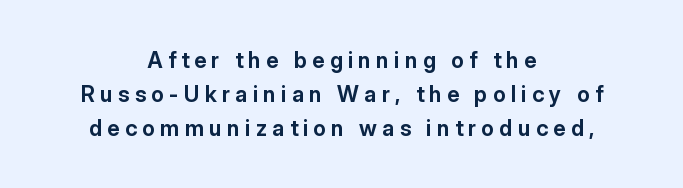
The image shows 22 px bold type, upright; set centered, normal line spacing (1.54x), unusually wide letter spacing (+0.24 em), not underlined.
